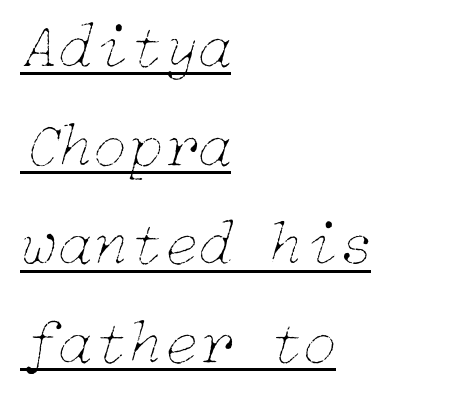
The image shows 64 px thin type, italic (leaning right); set left-aligned, normal line spacing (1.54x), normal letter spacing, underlined; low stroke contrast and a medium x-height.
